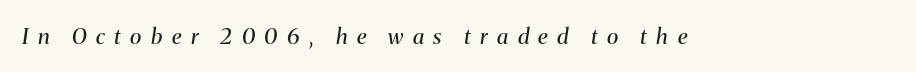
Q: Is the text bold? A: No.
Q: Is the text italic (slanted)? A: Yes, it leans right by about 8 degrees.
Q: Is the text underlined? A: No.
Q: Is the spacing between letters normal or unusually wide? A: Unusually wide.
